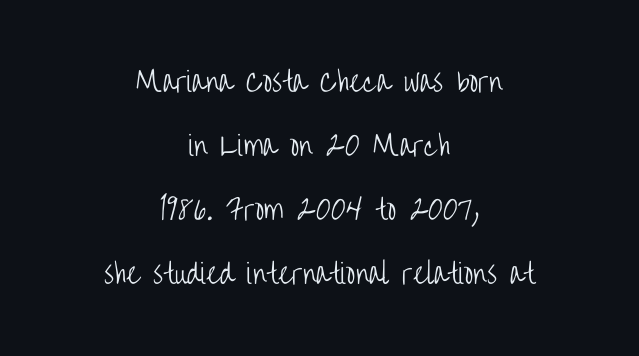
Q: Is the text bold? A: No.
Q: Is the text italic (slanted)? A: No, it is upright.
Q: Is the text underlined? A: No.
Q: How is the paragraph aligned? A: Centered.
Q: Is the spacing between letters normal or unusually wide? A: Normal.
Q: Is the spacing between lines tight, normal or loose? A: Loose.
